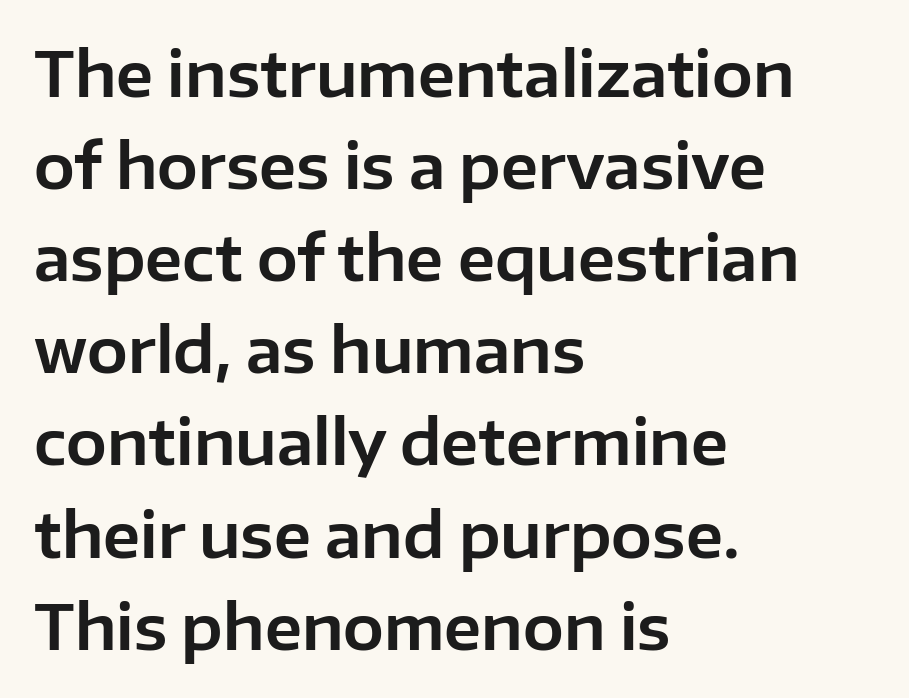
{"serif": "no", "italic": "no", "width": "normal", "stroke_contrast": "low", "x_height": "medium", "monospaced": "no", "underline": "no", "align": "left", "line_spacing": "normal", "line_spacing_ratio": 1.51, "letter_spacing": "normal", "letter_spacing_em": 0.0, "glyph_px": 61}
